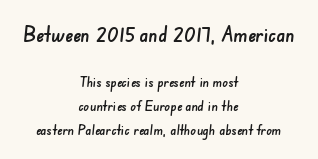
{"underline": "no", "align": "center", "line_spacing": "normal", "line_spacing_ratio": 1.69, "letter_spacing": "normal", "letter_spacing_em": 0.0, "larger_block": "first", "size_ratio": 1.5, "glyph_px": 21}
